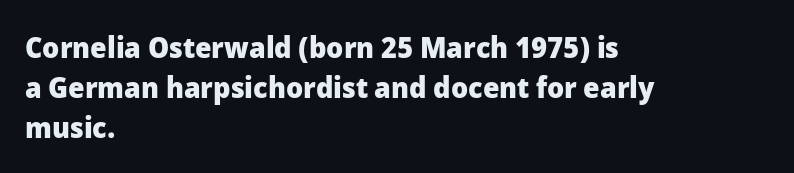
The image shows 30 px heavy sans-serif type, upright; set left-aligned, normal line spacing (1.34x), normal letter spacing, not underlined; low stroke contrast and a medium x-height.
